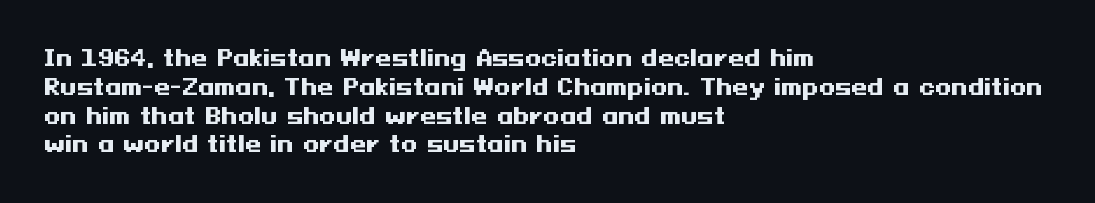
Q: Is the text bold? A: Yes.
Q: Is the text italic (slanted)? A: No, it is upright.
Q: Is the text underlined? A: No.
Q: How is the paragraph aligned? A: Left-aligned.
Q: Is the spacing between letters normal or unusually wide? A: Normal.
Q: Is the spacing between lines tight, normal or loose? A: Normal.
